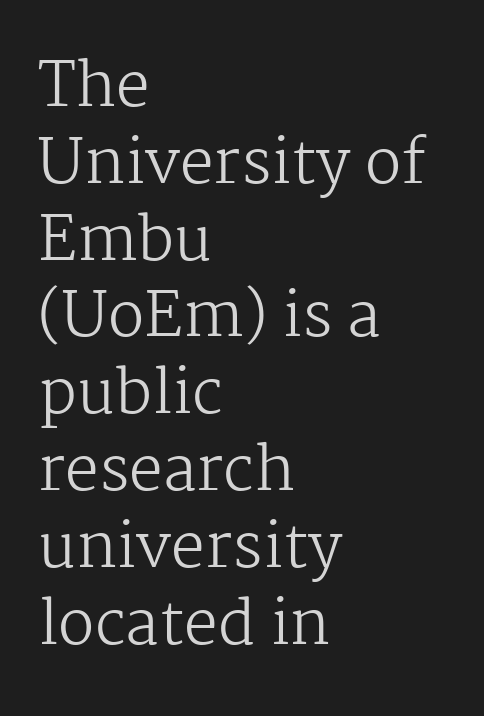
A quiet, ordinary-to-light weight characterises the typeface. Underline: absent. Vertical spacing — default. I'd call this a serif setting — the letters wear small feet. Tracking here is standard; glyphs follow each other at the usual distance.
